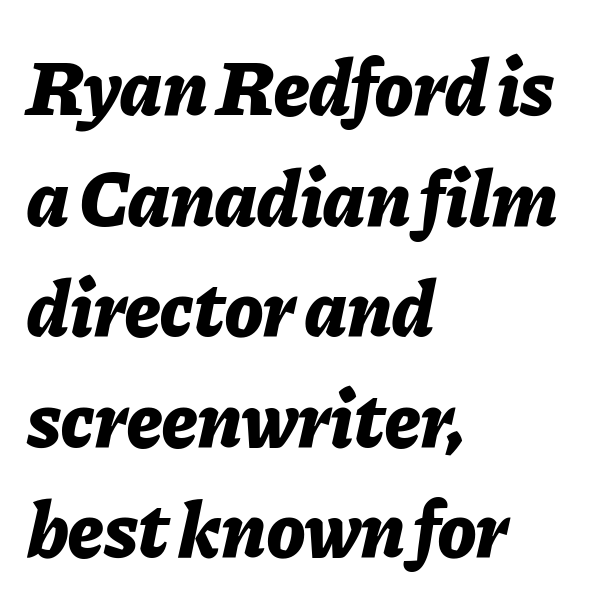
{"italic": "yes", "lean": "right", "slant_degrees": 11, "bold": "yes", "weight": "bold", "width": "normal", "stroke_contrast": "low", "x_height": "medium", "monospaced": "no", "underline": "no", "align": "left", "line_spacing": "normal", "line_spacing_ratio": 1.4, "letter_spacing": "normal", "letter_spacing_em": 0.0, "glyph_px": 79}
